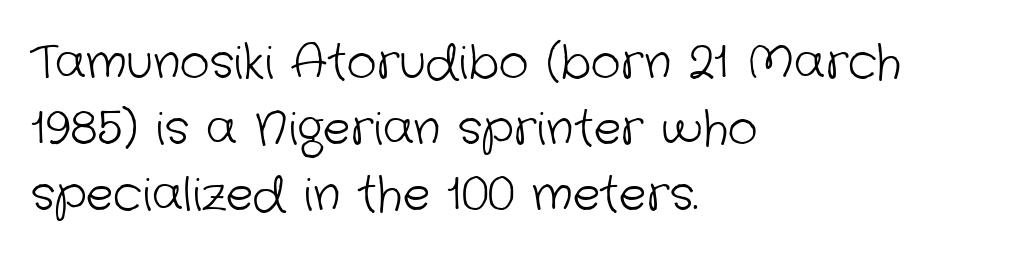
The image shows 46 px light sans-serif type; set left-aligned, normal line spacing (1.43x), normal letter spacing, not underlined; low stroke contrast and a medium x-height.
